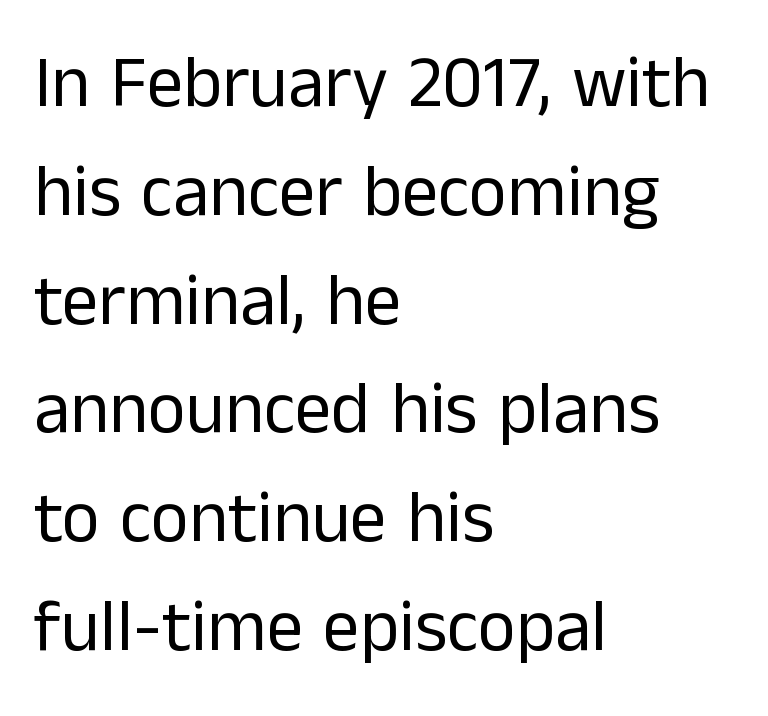
The image shows 73 px regular-weight sans-serif type, upright; set left-aligned, normal line spacing (1.49x), normal letter spacing, not underlined; low stroke contrast and a medium x-height.
